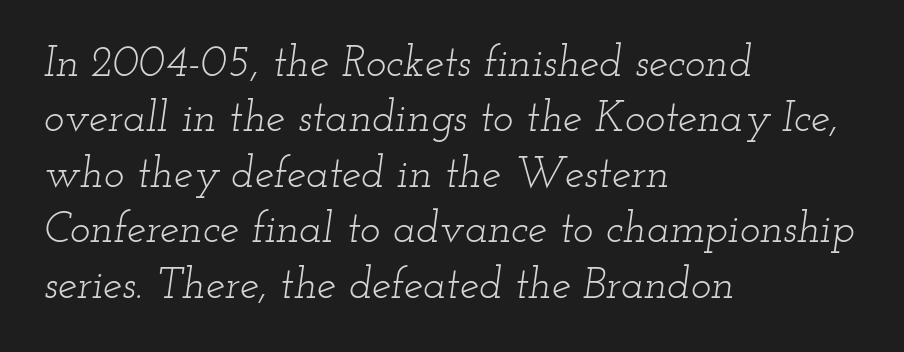
{"serif": "yes", "italic": "yes", "lean": "right", "slant_degrees": 12, "bold": "no", "weight": "light", "width": "wide", "stroke_contrast": "low", "x_height": "small", "monospaced": "no", "underline": "no", "align": "left", "line_spacing": "normal", "line_spacing_ratio": 1.29, "letter_spacing": "normal", "letter_spacing_em": 0.0, "glyph_px": 43}
